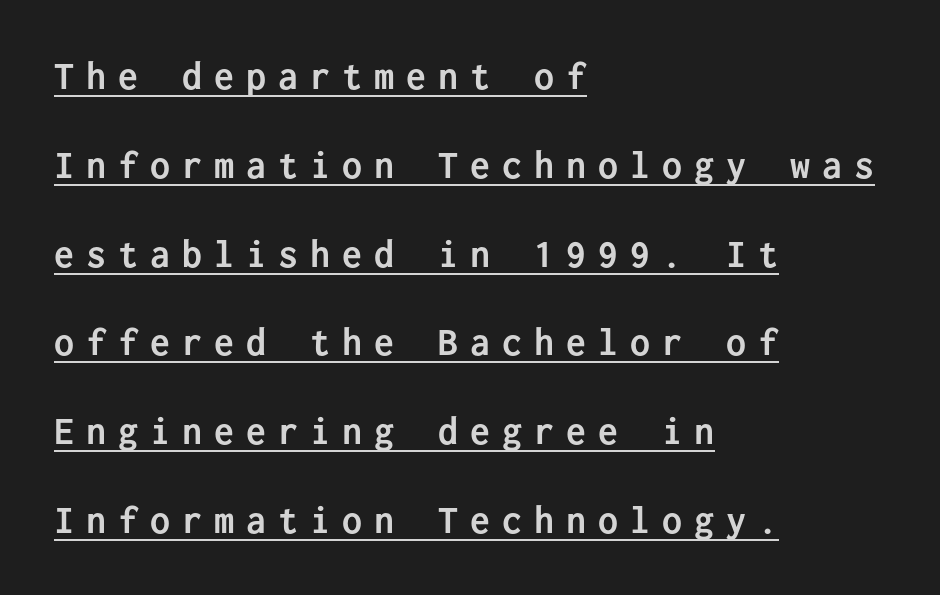
Nope, not italic — everything's standing straight. The typesetter chose a ragged-right arrangement here. Here the glyphs are tracked loosely, breaking word shapes into spaced letters. Typographic density is high because the face is bold. Loosely led — the rows are spread out. This rendering employs a face without finishing strokes, i.e., a sans-serif.
